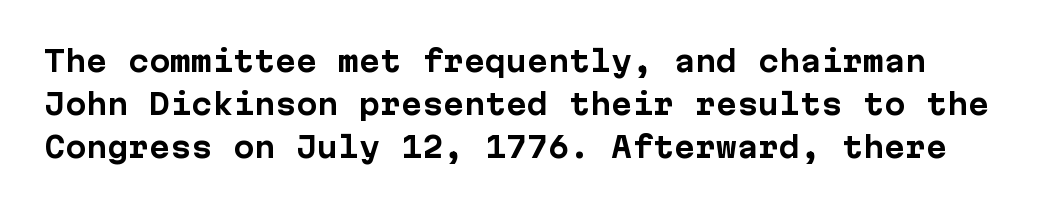
The image shows 28 px bold sans-serif type, upright; set normal line spacing (1.53x), normal letter spacing, not underlined; low stroke contrast and a medium x-height.
